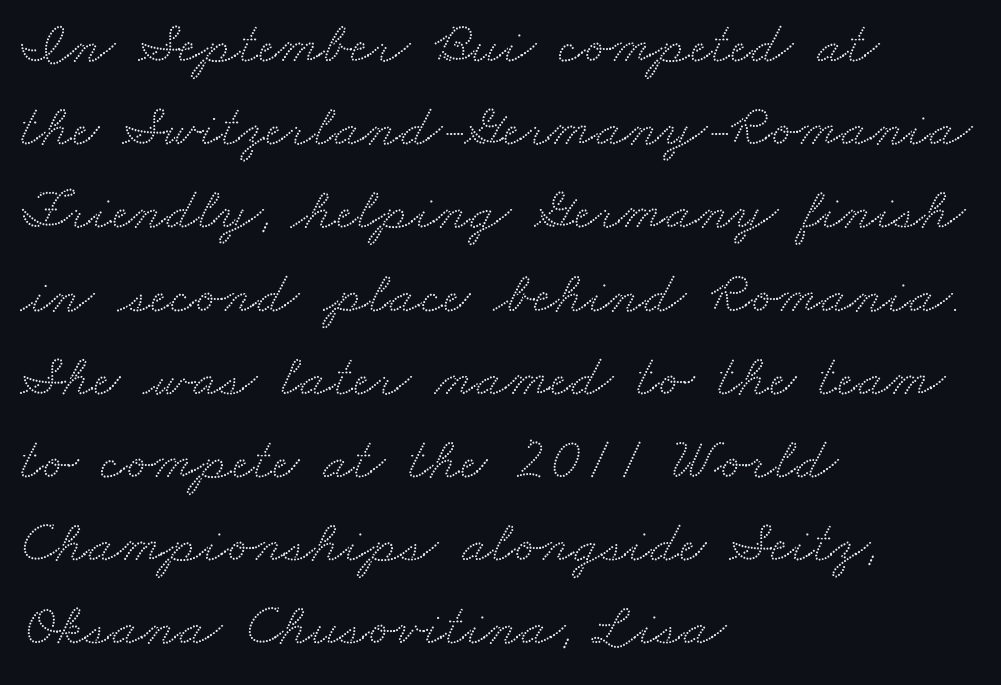
The image shows 59 px wide serif type; set left-aligned, normal line spacing (1.41x), normal letter spacing, not underlined; medium stroke contrast and a small x-height.
